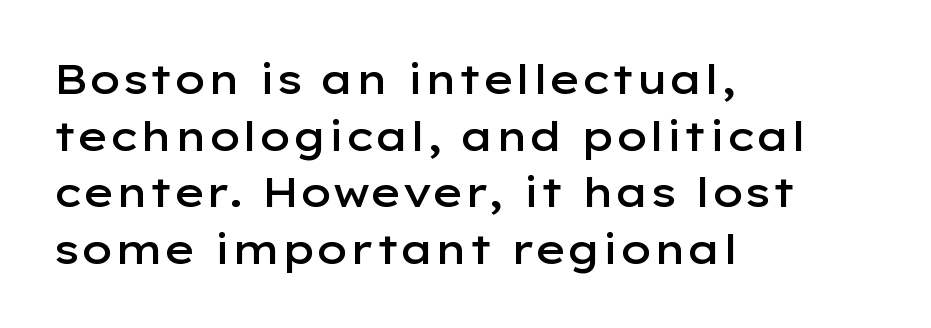
The image shows 41 px semibold, wide sans-serif type, upright; set left-aligned, normal line spacing (1.38x), normal letter spacing, not underlined; low stroke contrast and a medium x-height.
